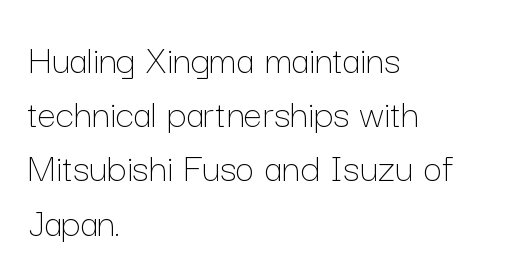
Q: Is the text bold? A: No.
Q: Is the text italic (slanted)? A: No, it is upright.
Q: Is the text underlined? A: No.
Q: How is the paragraph aligned? A: Left-aligned.
Q: Is the spacing between letters normal or unusually wide? A: Normal.
Q: Is the spacing between lines tight, normal or loose? A: Normal.
Q: Width (condensed, normal, or wide)? A: Normal.
Q: Stroke contrast? A: Low.
Q: x-height? A: Medium.
Q: Monospaced? A: No.
